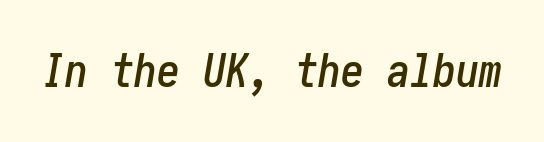
Q: Is the text italic (slanted)? A: Yes, it leans right by about 10 degrees.
Q: Is the text underlined? A: No.
Q: Is the spacing between letters normal or unusually wide? A: Normal.
Q: Width (condensed, normal, or wide)? A: Condensed.
Q: Stroke contrast? A: Low.
Q: x-height? A: Medium.
